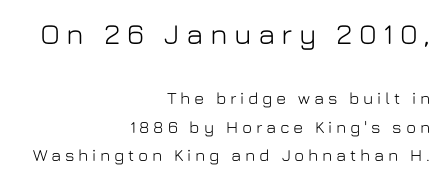
The passage shown begins with its larger block and ends with its smaller one. A normal amount of white space separates one row of letters from the next. A typesetter would label this face a sans. Compared with a flush-left layout, this one pins lines to the opposite, right side. The space beneath each line is pristine and unruled. The lettering stays uniformly vertical, giving the passage a roman look.
